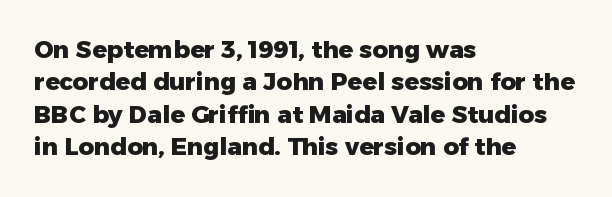
The image shows 24 px bold type, upright; set left-aligned, normal line spacing (1.35x), normal letter spacing, not underlined.
